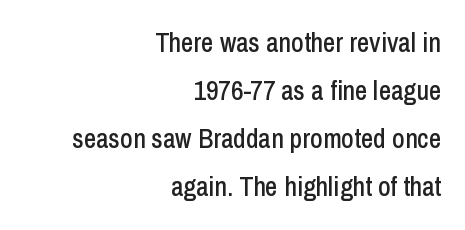
Q: Is the text italic (slanted)? A: No, it is upright.
Q: Is the text underlined? A: No.
Q: How is the paragraph aligned? A: Right-aligned.
Q: Is the spacing between letters normal or unusually wide? A: Normal.
